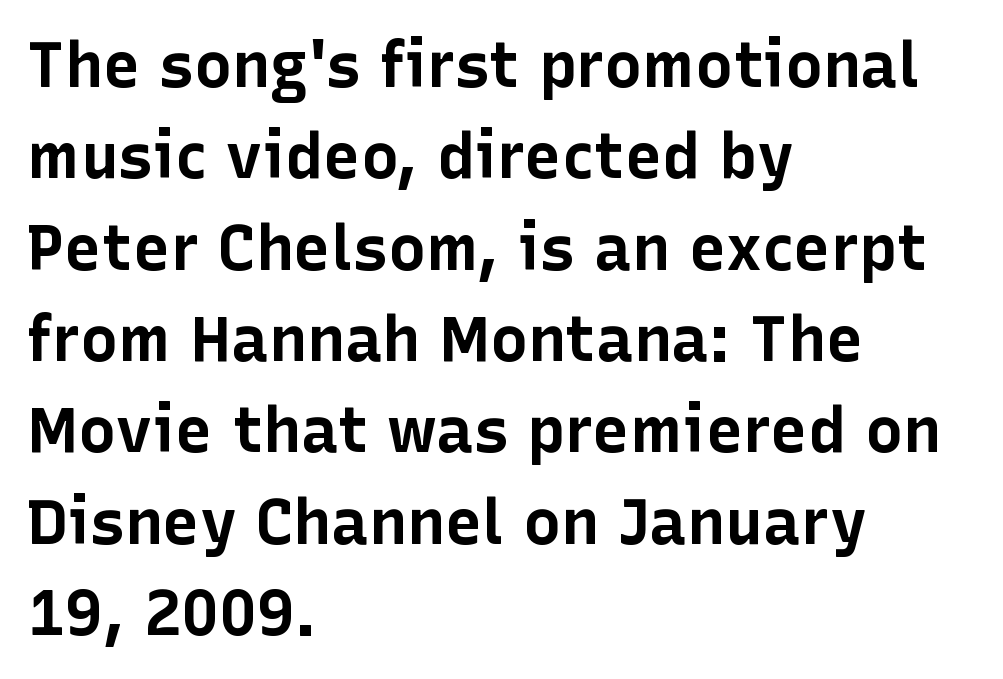
{"serif": "no", "italic": "no", "bold": "yes", "weight": "bold", "width": "normal", "stroke_contrast": "low", "x_height": "medium", "monospaced": "no", "underline": "no", "align": "left", "line_spacing": "normal", "line_spacing_ratio": 1.45, "letter_spacing": "normal", "letter_spacing_em": 0.0, "glyph_px": 63}
